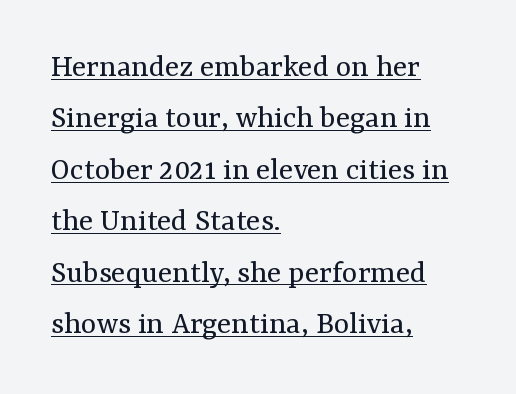
{"serif": "yes", "italic": "no", "bold": "no", "weight": "regular", "width": "normal", "stroke_contrast": "medium", "x_height": "medium", "monospaced": "no", "underline": "yes", "align": "left", "line_spacing": "normal", "line_spacing_ratio": 1.56, "letter_spacing": "normal", "letter_spacing_em": 0.0, "glyph_px": 33}
